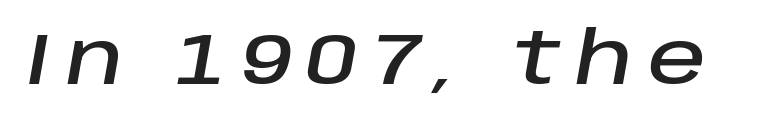
The image shows 72 px text type, italic (leaning right); set unusually wide letter spacing (+0.21 em), not underlined; low stroke contrast and a large x-height.
